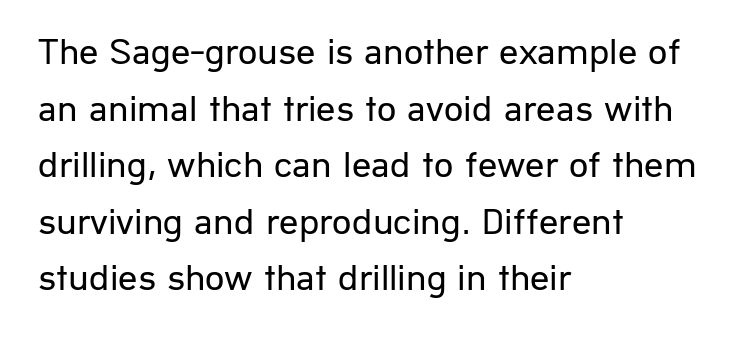
The image shows 38 px regular-weight sans-serif type, upright; set left-aligned, normal line spacing (1.49x), normal letter spacing, not underlined; low stroke contrast and a medium x-height.
